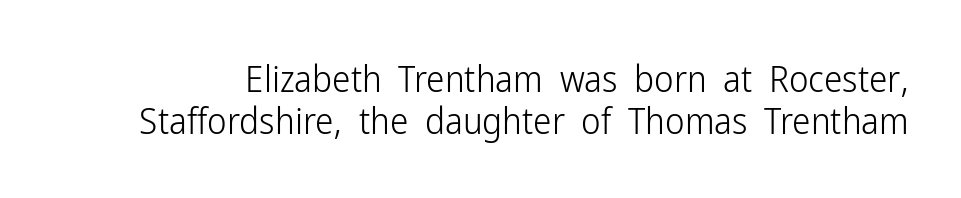
Q: Is the text bold? A: No.
Q: Is the text italic (slanted)? A: No, it is upright.
Q: Is the typeface a serif or a sans-serif typeface? A: Sans-serif.
Q: Is the text underlined? A: No.
Q: Is the spacing between letters normal or unusually wide? A: Normal.
Q: Is the spacing between lines tight, normal or loose? A: Tight.
Q: Width (condensed, normal, or wide)? A: Condensed.
Q: Stroke contrast? A: Low.
Q: x-height? A: Medium.
Q: Monospaced? A: No.
